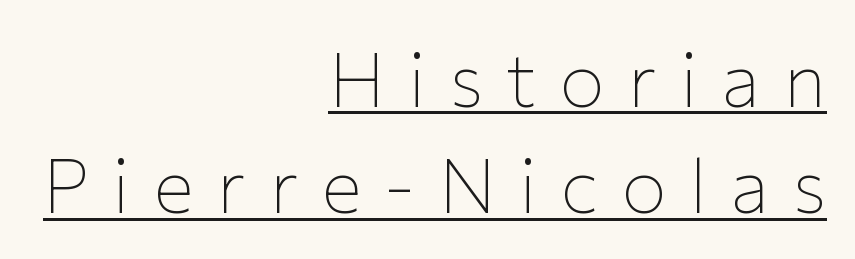
Q: Is the text bold? A: No.
Q: Is the text italic (slanted)? A: No, it is upright.
Q: Is the typeface a serif or a sans-serif typeface? A: Sans-serif.
Q: Is the text underlined? A: Yes.
Q: How is the paragraph aligned? A: Right-aligned.
Q: Is the spacing between letters normal or unusually wide? A: Unusually wide.
Q: Is the spacing between lines tight, normal or loose? A: Normal.
Q: Width (condensed, normal, or wide)? A: Normal.
Q: Stroke contrast? A: Low.
Q: x-height? A: Medium.
Q: Monospaced? A: No.
